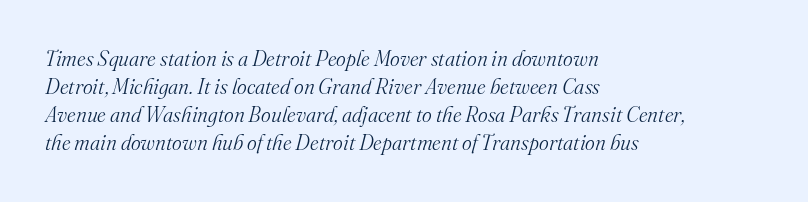
{"italic": "yes", "lean": "right", "slant_degrees": 16, "bold": "no", "underline": "no", "align": "left", "line_spacing": "normal", "line_spacing_ratio": 1.34, "letter_spacing": "normal", "letter_spacing_em": 0.0, "glyph_px": 21}
